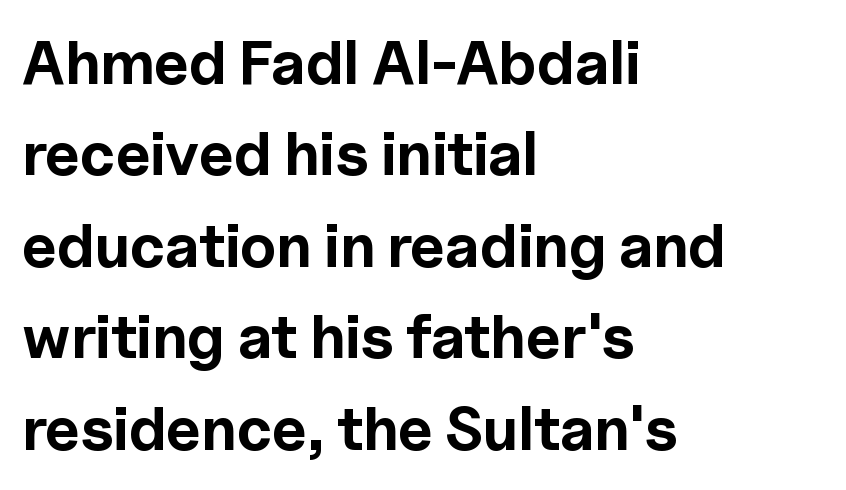
{"serif": "no", "italic": "no", "bold": "yes", "weight": "bold", "width": "normal", "x_height": "medium", "monospaced": "no", "underline": "no", "align": "left", "line_spacing": "normal", "line_spacing_ratio": 1.5, "letter_spacing": "normal", "letter_spacing_em": 0.0, "glyph_px": 61}
